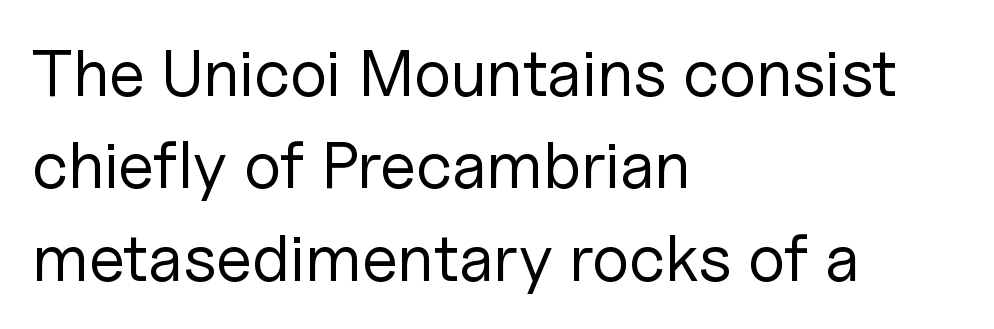
The glyphs are unaccompanied by any horizontal stroke below them. Is this a heavy cut? Hardly; it is regular or lighter. No extra tracking has been applied to these lines. These lines sit exactly where default settings would place them. Do the characters align in a grid? No, the font is proportional. Short and long lines alike share a common starting point at left.
